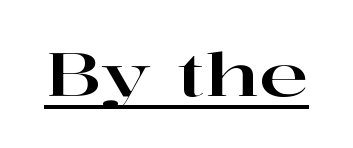
The type is set solid horizontally, with unmodified tracking. Ordinary non-slanted type is in use. Is this a fixed-width face? No — the glyphs have proportional, varying widths. Each line of the rendering has a horizontal stroke beneath the glyphs. The characters display serif detailing at their extremities.
